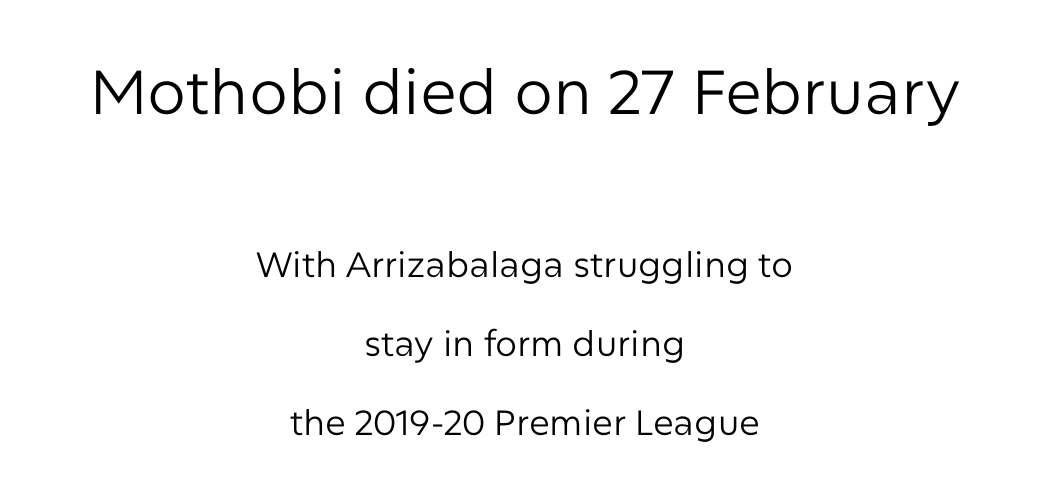
Q: Is the text bold? A: No.
Q: Is the text italic (slanted)? A: No, it is upright.
Q: Is the typeface a serif or a sans-serif typeface? A: Sans-serif.
Q: Is the text underlined? A: No.
Q: How is the paragraph aligned? A: Centered.
Q: Is the spacing between letters normal or unusually wide? A: Normal.
Q: Is the spacing between lines tight, normal or loose? A: Loose.
Q: Which block of text is set in a larger size, the first (top) or the second (bottom)? A: The first (top) one.
Q: Width (condensed, normal, or wide)? A: Normal.
Q: Stroke contrast? A: Low.
Q: x-height? A: Medium.
Q: Monospaced? A: No.
